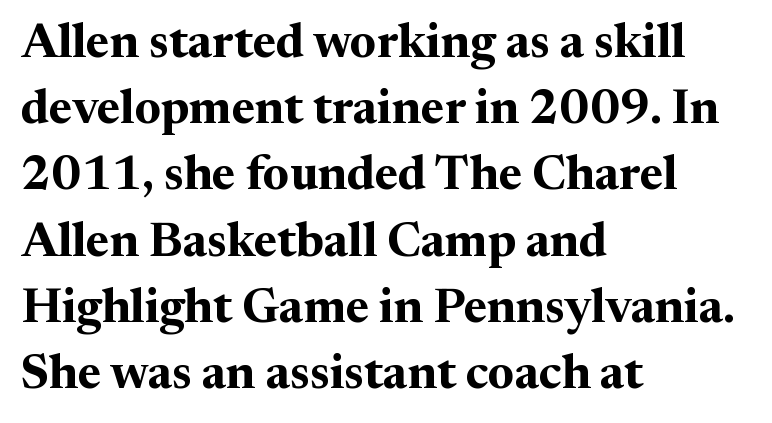
Typeset ragged right — the left edge is the straight one. Tracking value appears to be zero — textbook default spacing. Regarding serifs, this sample has them. These lines are rendered in a variable-pitch font.
